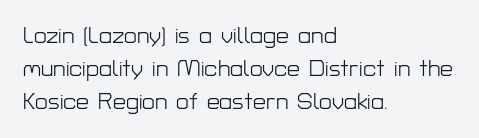
The image shows 23 px text type, upright; set left-aligned, normal line spacing (1.43x), normal letter spacing, not underlined.
